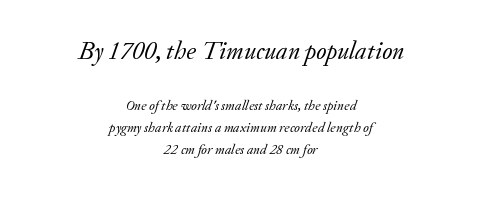
Q: Is the text bold? A: No.
Q: Is the text italic (slanted)? A: Yes, it leans right by about 20 degrees.
Q: Is the text underlined? A: No.
Q: How is the paragraph aligned? A: Centered.
Q: Is the spacing between letters normal or unusually wide? A: Normal.
Q: Is the spacing between lines tight, normal or loose? A: Normal.
Q: Which block of text is set in a larger size, the first (top) or the second (bottom)? A: The first (top) one.
